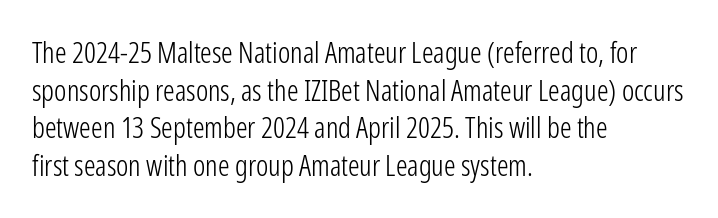
{"serif": "no", "italic": "no", "bold": "no", "weight": "light", "width": "condensed", "stroke_contrast": "low", "x_height": "medium", "monospaced": "no", "underline": "no", "align": "left", "line_spacing": "normal", "line_spacing_ratio": 1.3, "letter_spacing": "normal", "letter_spacing_em": 0.0, "glyph_px": 29}
